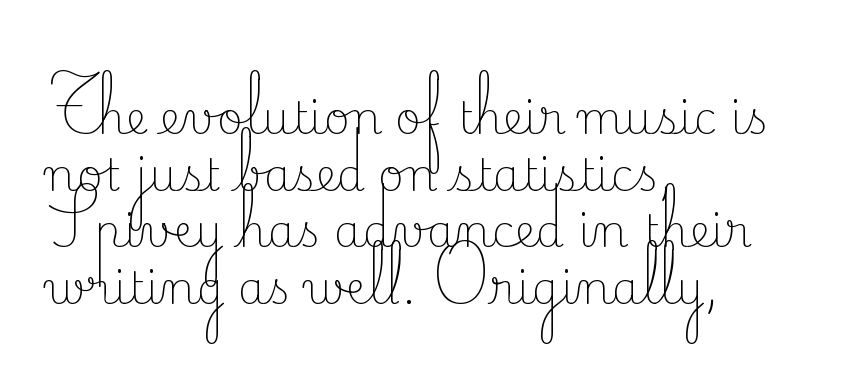
{"serif": "yes", "italic": "no", "bold": "no", "weight": "light", "width": "normal", "stroke_contrast": "low", "x_height": "small", "monospaced": "no", "underline": "no", "align": "left", "line_spacing": "normal", "line_spacing_ratio": 1.26, "letter_spacing": "normal", "letter_spacing_em": 0.0, "glyph_px": 45}
